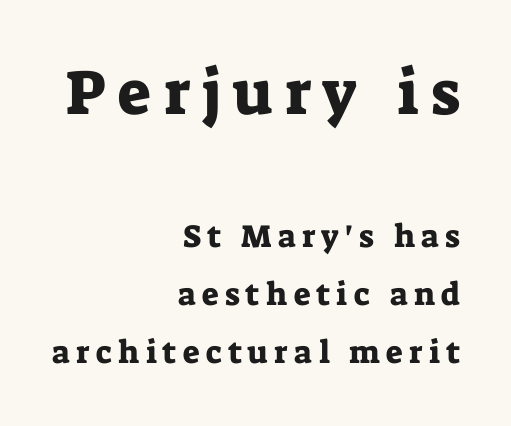
The image shows 63 px serif type, upright; set right-aligned, line spacing 1.81x, unusually wide letter spacing (+0.2 em), not underlined; the first (top) block is 1.97x larger; low stroke contrast and a medium x-height.
